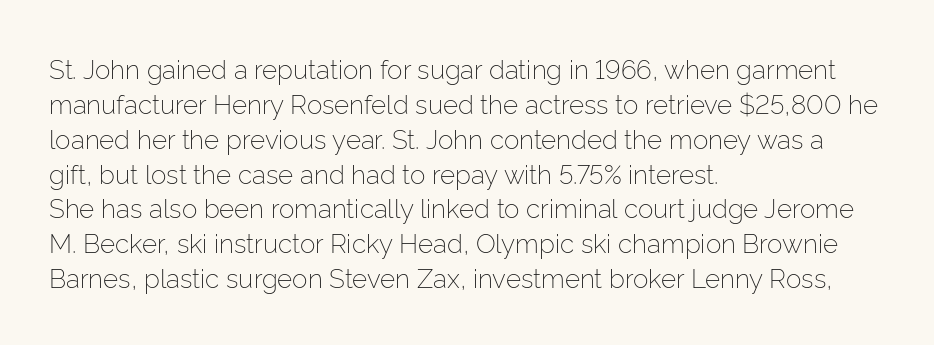
The strip under each line holds only bare page. Short note: letters normally spaced. The axis of the letterforms is exactly vertical. Line spacing here is normal. The rendering anchors every line to the left-hand side.
